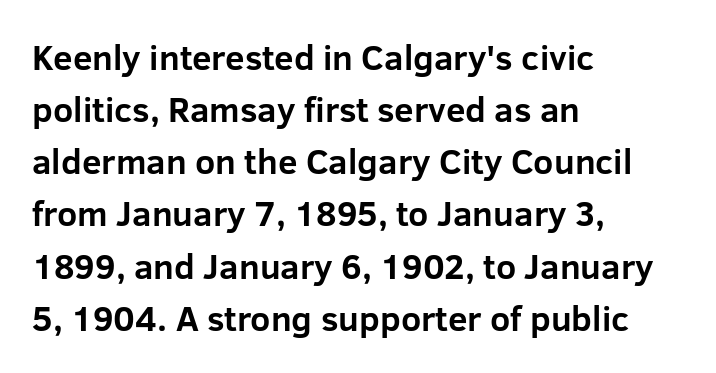
The text block is weighted toward the left margin, trailing off unevenly rightward. What's the leading like? Ordinary, nothing unusual. The letters sit at their default tracking, neither squeezed nor spread. Strong, thick strokes mark this as bold type.
